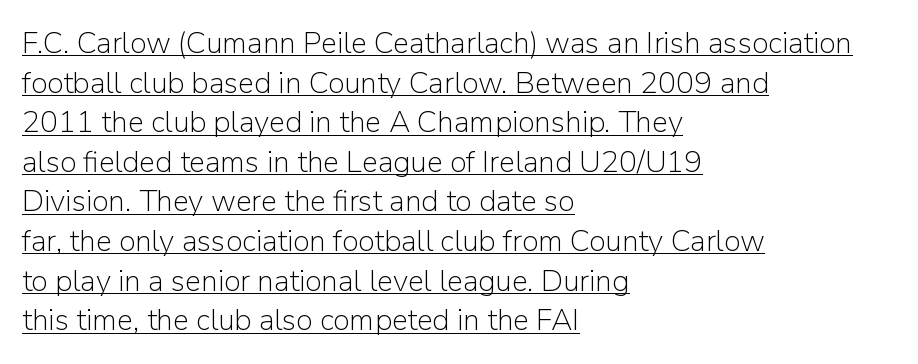
The image shows 30 px light sans-serif type, upright; set left-aligned, normal line spacing (1.32x), normal letter spacing, underlined; low stroke contrast and a medium x-height.
